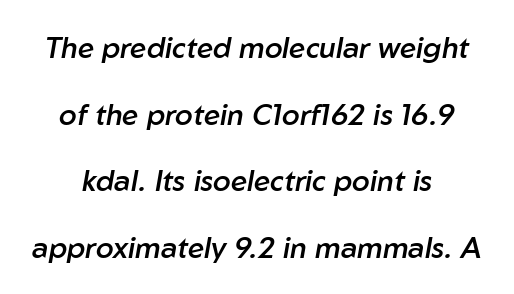
The image shows 29 px semibold type, italic (leaning right); set centered, loose line spacing (2.3x), normal letter spacing, not underlined; low stroke contrast and a medium x-height.
